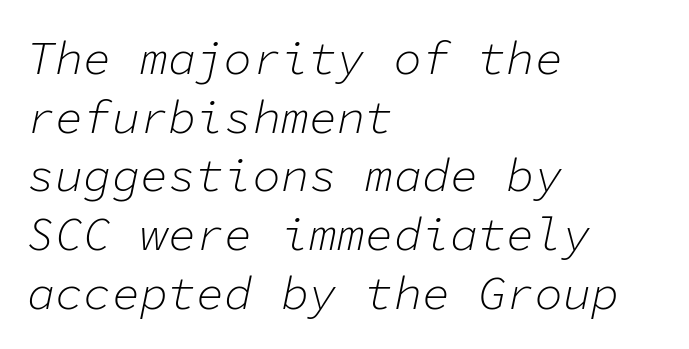
The strokes are not fattened; the text isn't bold. Here the glyphs are tracked normally, forming tight word shapes. Successive baselines arrive at the customary interval. Is the block centered? No — it sits flush against the left margin. The passage shown leans; its letterforms are oblique. A typesetter would call this monospace, since all characters share one set width.
